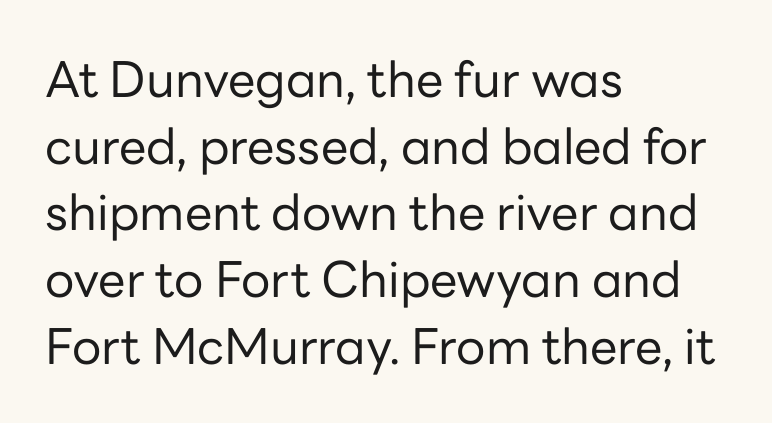
{"serif": "no", "italic": "no", "bold": "no", "weight": "regular", "width": "normal", "stroke_contrast": "low", "x_height": "medium", "monospaced": "no", "underline": "no", "align": "left", "line_spacing": "normal", "line_spacing_ratio": 1.36, "letter_spacing": "normal", "letter_spacing_em": 0.0, "glyph_px": 49}
